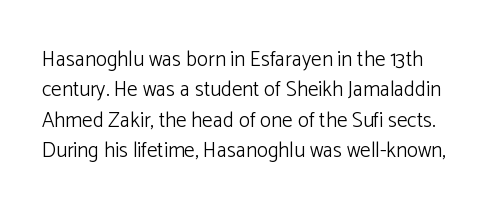
Q: Is the text bold? A: No.
Q: Is the text italic (slanted)? A: No, it is upright.
Q: Is the text underlined? A: No.
Q: Is the spacing between letters normal or unusually wide? A: Normal.
Q: Is the spacing between lines tight, normal or loose? A: Normal.
